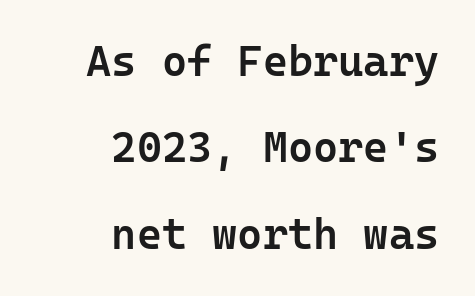
{"serif": "no", "italic": "no", "bold": "semi", "weight": "semibold", "width": "normal", "stroke_contrast": "low", "x_height": "medium", "monospaced": "yes", "underline": "no", "align": "right", "line_spacing": "loose", "line_spacing_ratio": 2.01, "letter_spacing": "normal", "letter_spacing_em": 0.0, "glyph_px": 43}
